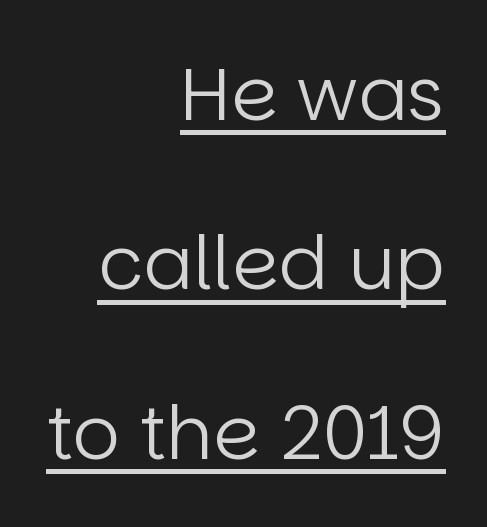
{"serif": "no", "italic": "no", "bold": "no", "weight": "regular", "width": "normal", "stroke_contrast": "low", "x_height": "large", "monospaced": "no", "underline": "yes", "align": "right", "line_spacing": "loose", "line_spacing_ratio": 2.29, "letter_spacing": "normal", "letter_spacing_em": 0.0, "glyph_px": 74}
